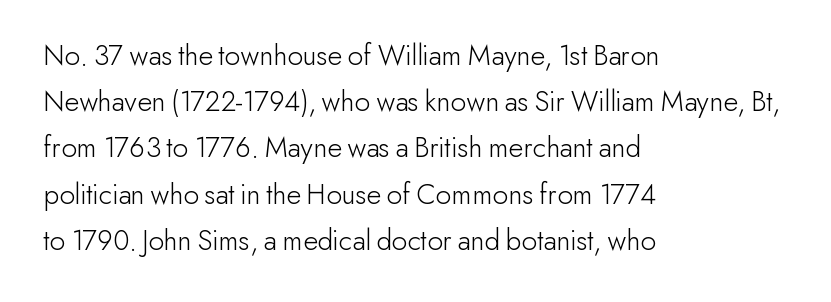
The image shows 30 px light sans-serif type, upright; set left-aligned, normal line spacing (1.54x), normal letter spacing, not underlined; low stroke contrast and a small x-height.
